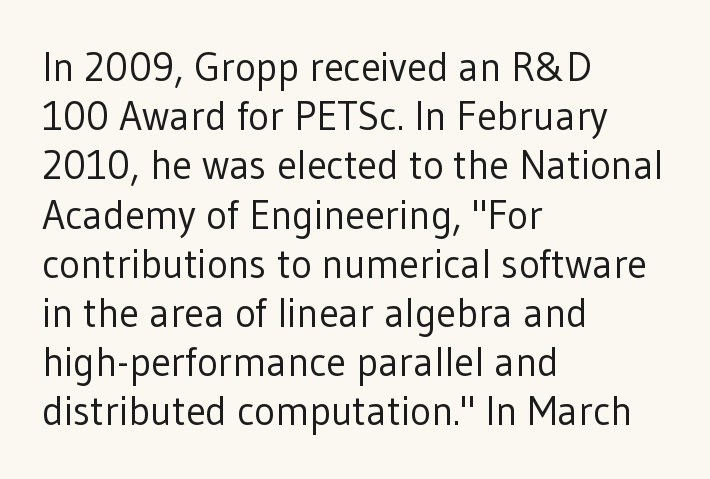
{"serif": "no", "italic": "no", "bold": "no", "weight": "regular", "width": "normal", "stroke_contrast": "low", "x_height": "medium", "monospaced": "no", "underline": "no", "align": "left", "line_spacing_ratio": 1.23, "letter_spacing": "normal", "letter_spacing_em": 0.0, "glyph_px": 40}
